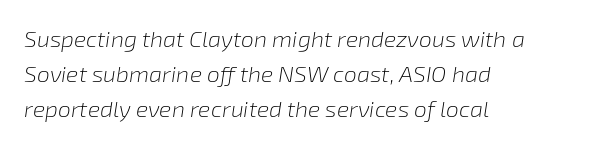
The image shows 23 px text type, italic (leaning right); set left-aligned, normal line spacing (1.52x), normal letter spacing, not underlined.
